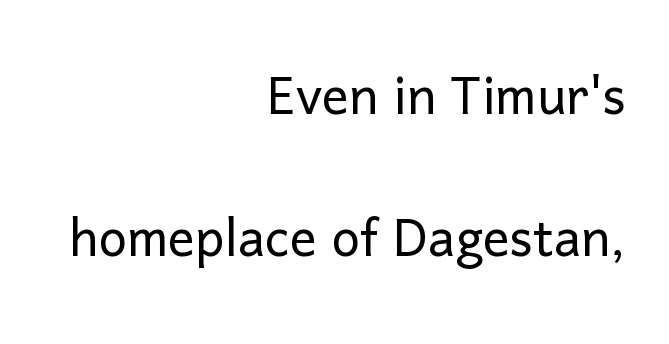
{"serif": "no", "italic": "no", "bold": "no", "weight": "light", "width": "normal", "stroke_contrast": "low", "x_height": "medium", "monospaced": "no", "underline": "no", "align": "right", "line_spacing": "loose", "line_spacing_ratio": 2.12, "letter_spacing": "normal", "letter_spacing_em": 0.0, "glyph_px": 67}
